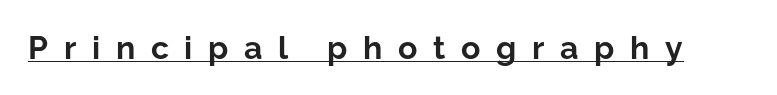
{"serif": "no", "italic": "no", "bold": "yes", "weight": "bold", "width": "normal", "stroke_contrast": "low", "x_height": "medium", "monospaced": "no", "underline": "yes", "letter_spacing": "wide", "letter_spacing_em": 0.49, "glyph_px": 32}
